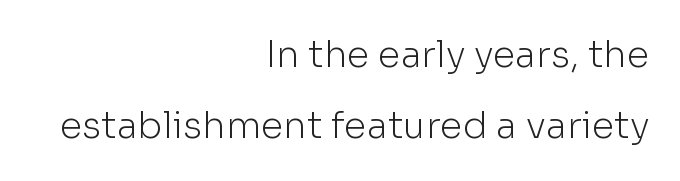
{"serif": "no", "italic": "no", "bold": "no", "weight": "light", "width": "normal", "stroke_contrast": "low", "x_height": "medium", "monospaced": "no", "underline": "no", "align": "right", "line_spacing": "loose", "line_spacing_ratio": 1.93, "letter_spacing": "normal", "letter_spacing_em": 0.0, "glyph_px": 37}
